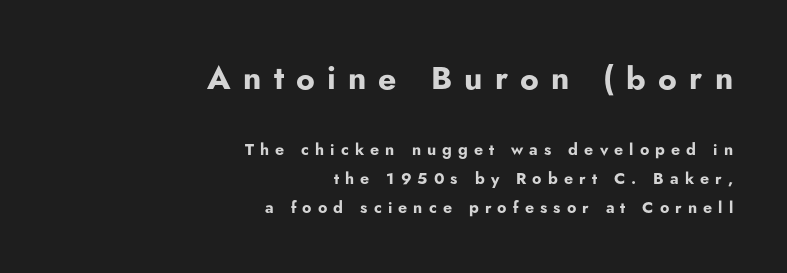
{"serif": "no", "italic": "no", "bold": "yes", "weight": "bold", "width": "normal", "stroke_contrast": "low", "x_height": "small", "monospaced": "no", "underline": "no", "align": "right", "line_spacing_ratio": 1.8, "letter_spacing": "wide", "letter_spacing_em": 0.38, "larger_block": "first", "size_ratio": 2.0, "glyph_px": 32}
